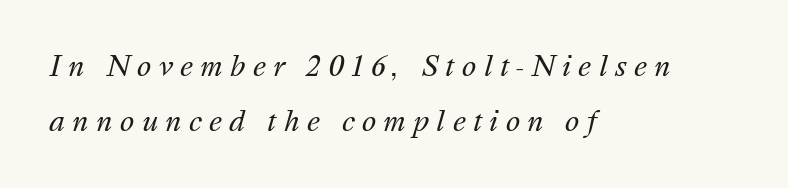
The text block is weighted toward the left margin, trailing off unevenly rightward. Characters are canted at an angle relative to the baseline's perpendicular. Each stroke keeps to a modest, everyday thickness or less. Airy leading. Look at the tracking — it's clearly loosened, letters drifting apart.
